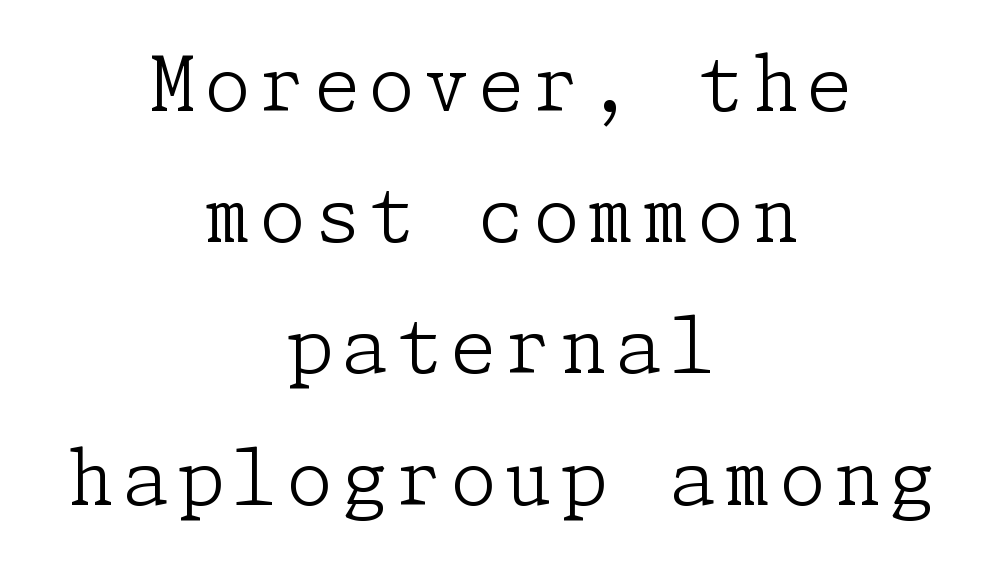
The image shows 75 px light serif type, upright; set centered, line spacing 1.75x, not underlined; low stroke contrast and a medium x-height.
